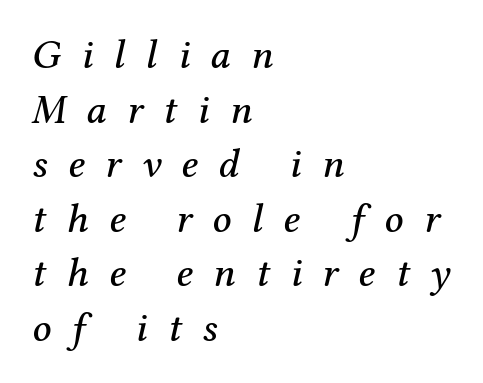
The image shows 41 px serif type, italic (leaning right); set left-aligned, normal line spacing (1.33x), unusually wide letter spacing (+0.5 em), not underlined; medium stroke contrast and a medium x-height.
